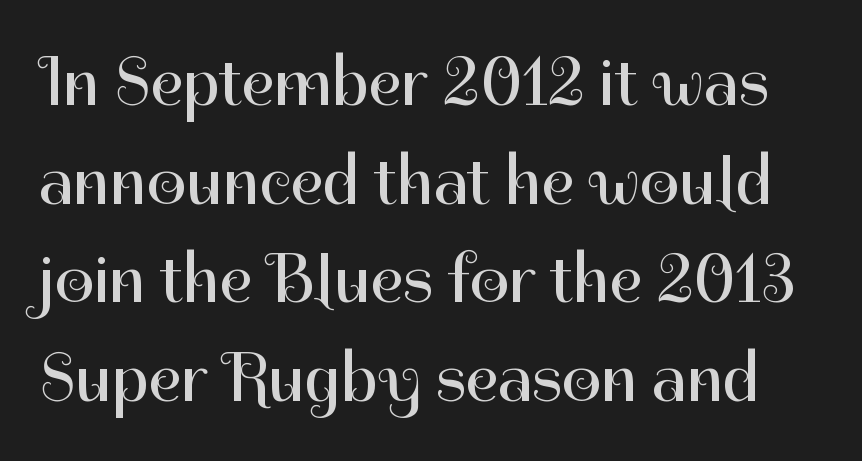
{"serif": "no", "italic": "no", "bold": "no", "weight": "regular", "width": "normal", "stroke_contrast": "high", "x_height": "medium", "monospaced": "no", "underline": "no", "line_spacing": "normal", "line_spacing_ratio": 1.43, "letter_spacing": "normal", "letter_spacing_em": 0.0, "glyph_px": 69}
